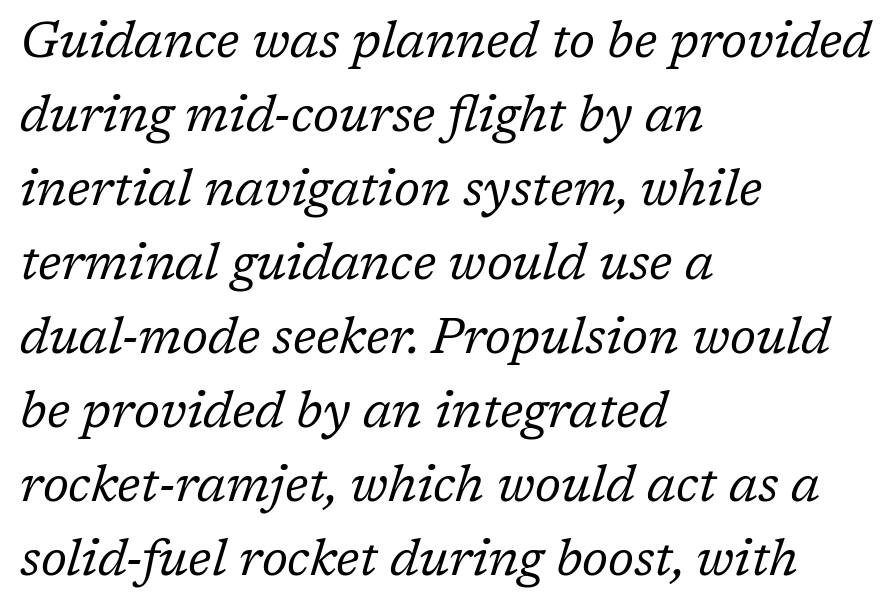
{"serif": "yes", "italic": "yes", "lean": "right", "slant_degrees": 17, "bold": "no", "weight": "regular", "width": "normal", "stroke_contrast": "low", "x_height": "medium", "monospaced": "no", "underline": "no", "align": "left", "line_spacing": "normal", "line_spacing_ratio": 1.48, "letter_spacing": "normal", "letter_spacing_em": 0.0, "glyph_px": 50}
